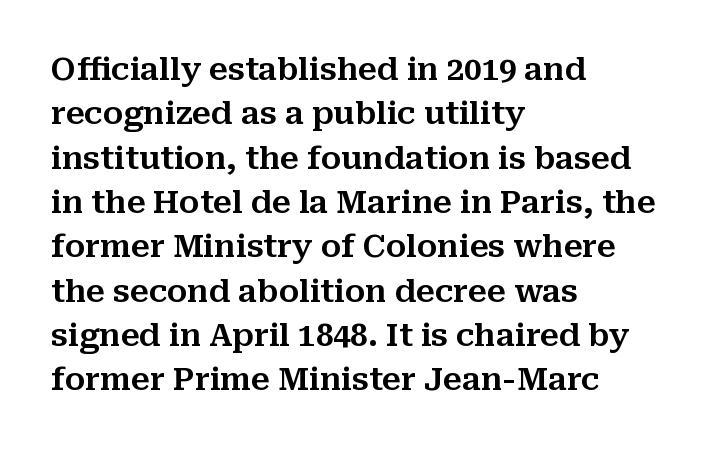
Q: Is the text italic (slanted)? A: No, it is upright.
Q: Is the typeface a serif or a sans-serif typeface? A: Serif.
Q: Is the text underlined? A: No.
Q: How is the paragraph aligned? A: Left-aligned.
Q: Is the spacing between letters normal or unusually wide? A: Normal.
Q: Is the spacing between lines tight, normal or loose? A: Normal.
Q: Width (condensed, normal, or wide)? A: Normal.
Q: Stroke contrast? A: Medium.
Q: x-height? A: Medium.
Q: Monospaced? A: No.
